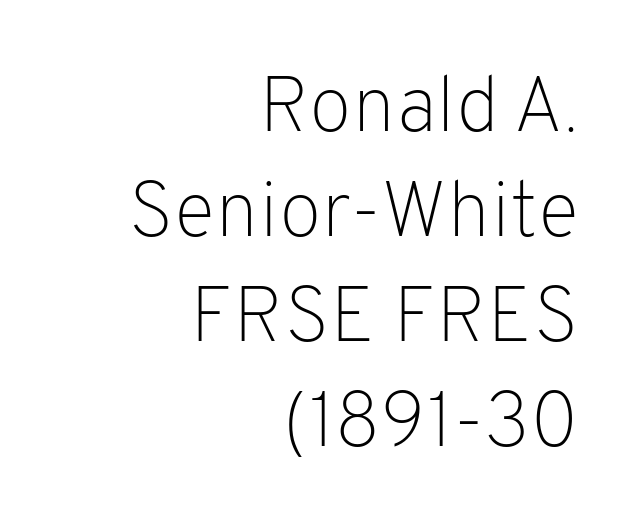
{"serif": "no", "italic": "no", "bold": "no", "weight": "light", "width": "normal", "stroke_contrast": "low", "x_height": "medium", "monospaced": "no", "underline": "no", "align": "right", "line_spacing": "normal", "line_spacing_ratio": 1.33, "letter_spacing": "normal", "letter_spacing_em": 0.0, "glyph_px": 79}
